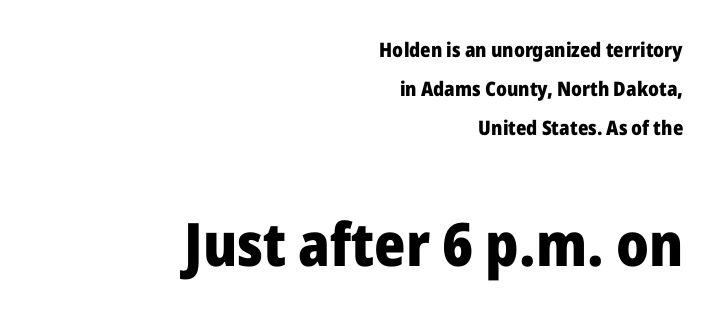
Q: Is the text bold? A: Yes.
Q: Is the text italic (slanted)? A: No, it is upright.
Q: Is the typeface a serif or a sans-serif typeface? A: Sans-serif.
Q: Is the text underlined? A: No.
Q: How is the paragraph aligned? A: Right-aligned.
Q: Is the spacing between letters normal or unusually wide? A: Normal.
Q: Is the spacing between lines tight, normal or loose? A: Loose.
Q: Which block of text is set in a larger size, the first (top) or the second (bottom)? A: The second (bottom) one.
Q: Width (condensed, normal, or wide)? A: Normal.
Q: Stroke contrast? A: Low.
Q: x-height? A: Medium.
Q: Monospaced? A: No.
